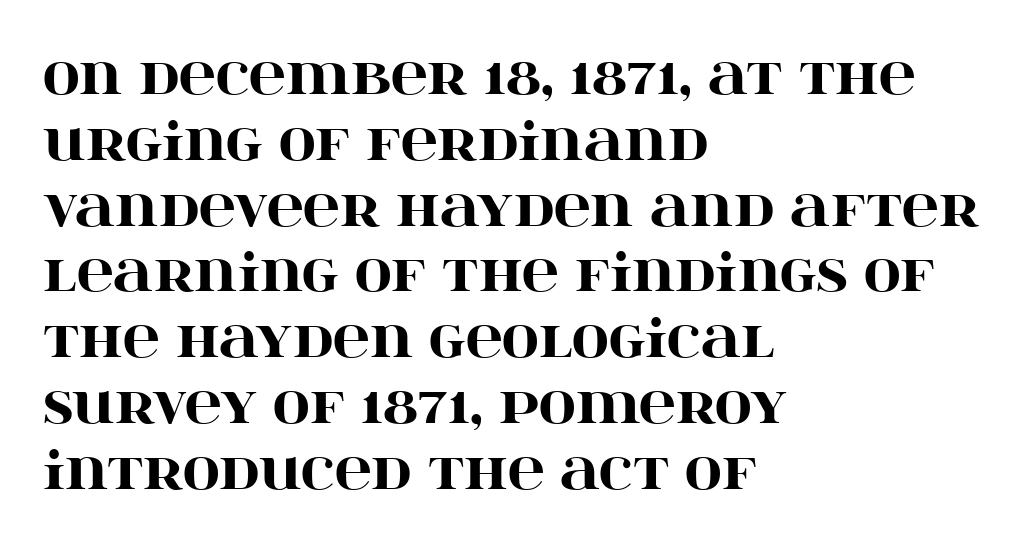
The image shows 51 px heavy, wide serif type, upright; set left-aligned, normal line spacing (1.29x), normal letter spacing, not underlined; high stroke contrast and a large x-height.
